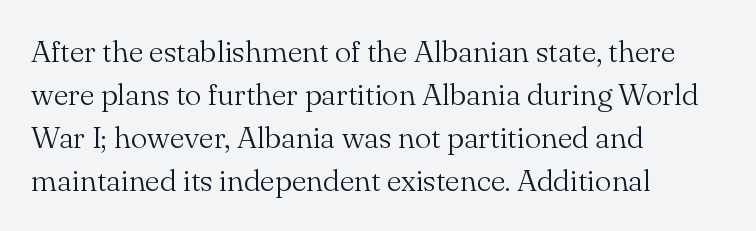
{"serif": "yes", "italic": "no", "bold": "no", "weight": "light", "width": "normal", "stroke_contrast": "medium", "x_height": "small", "monospaced": "no", "underline": "no", "align": "left", "line_spacing": "normal", "line_spacing_ratio": 1.39, "letter_spacing": "normal", "letter_spacing_em": 0.0, "glyph_px": 31}
